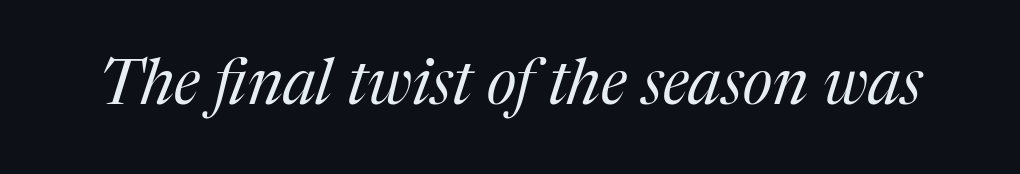
The image shows 63 px regular-weight serif type, italic (leaning right); set normal letter spacing, not underlined; medium stroke contrast and a medium x-height.
